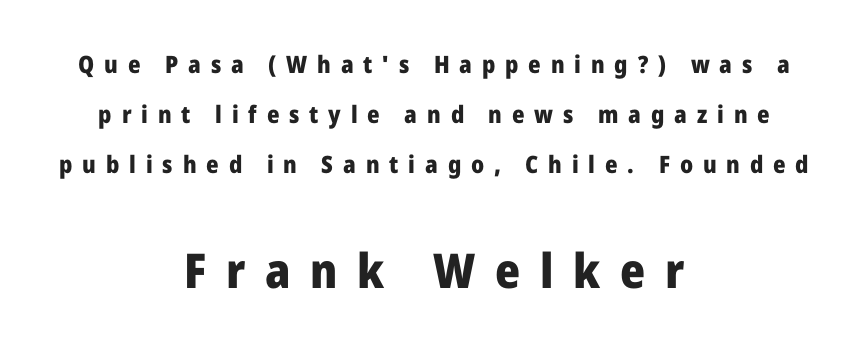
The image shows 48 px heavy sans-serif type, upright; set centered, loose line spacing (2.09x), unusually wide letter spacing (+0.41 em), not underlined; the second (bottom) block is 2.0x larger; low stroke contrast and a medium x-height.
